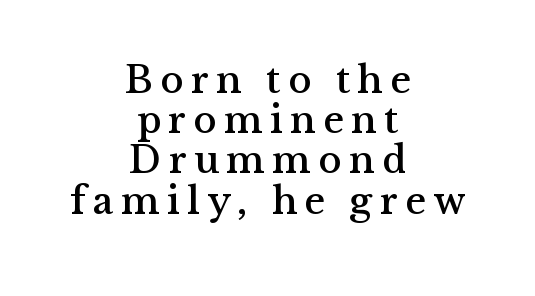
A typesetter would call this proportional, since set widths differ per character. These lines huddle together more closely than default settings would place them. Unmarked baselines from the first word to the last. Nope, not italic — everything's standing straight.
